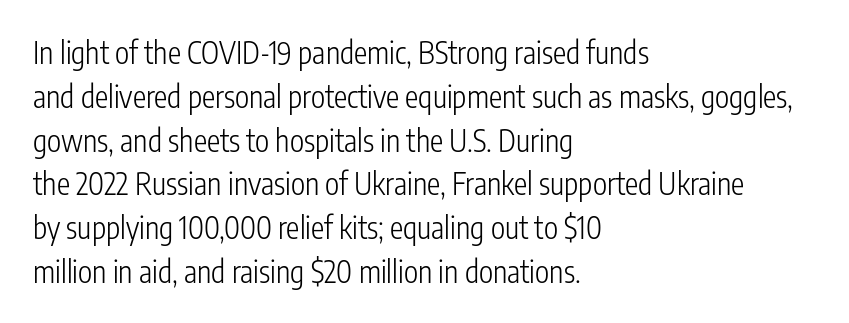
Do the characters align in a grid? No, the font is proportional. Bare-footed words on every line. Counters stay open thanks to moderate or lighter strokes. Notice how descenders clear the ascenders below comfortably — that's standard leading.
